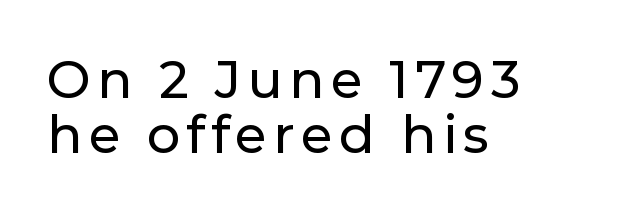
The image shows 52 px sans-serif type, upright; set left-aligned, tight line spacing (1.05x), not underlined; low stroke contrast and a medium x-height.
